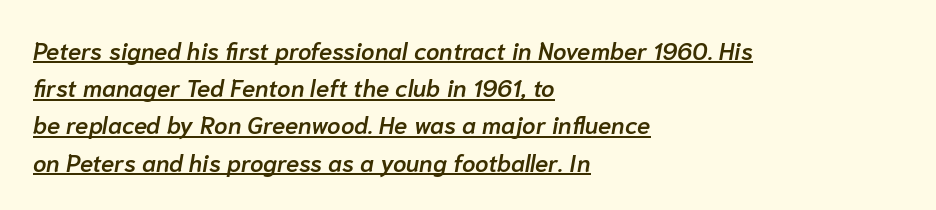
The lines in this sample share a left origin and differ only in where they stop. Heft: intermediate — a semibold. Students, observe: this is what conventionally led text looks like. The lettering is marked with a stroke running underneath it.
